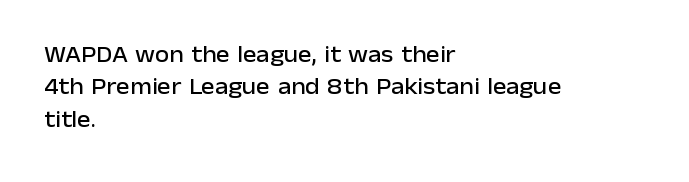
Q: Is the text italic (slanted)? A: No, it is upright.
Q: Is the text underlined? A: No.
Q: How is the paragraph aligned? A: Left-aligned.
Q: Is the spacing between letters normal or unusually wide? A: Normal.
Q: Is the spacing between lines tight, normal or loose? A: Normal.
